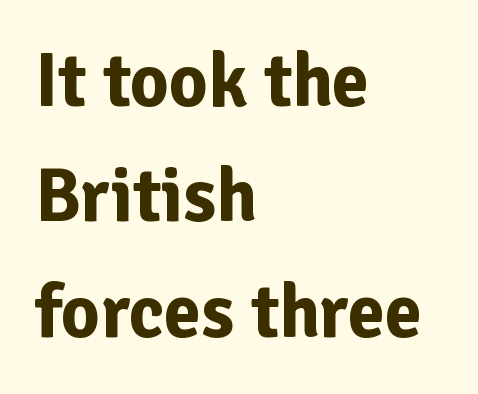
Q: Is the text bold? A: Yes.
Q: Is the text italic (slanted)? A: No, it is upright.
Q: Is the typeface a serif or a sans-serif typeface? A: Sans-serif.
Q: Is the text underlined? A: No.
Q: How is the paragraph aligned? A: Left-aligned.
Q: Is the spacing between letters normal or unusually wide? A: Normal.
Q: Is the spacing between lines tight, normal or loose? A: Normal.
Q: Width (condensed, normal, or wide)? A: Normal.
Q: Stroke contrast? A: Low.
Q: x-height? A: Medium.
Q: Monospaced? A: No.
